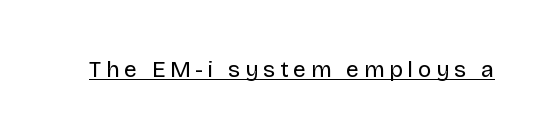
Looks like someone drew a line under every word here. Compared with typical body copy, the letter spacing here is much looser. The letterforms sit at book weight or below. It's the straight-up-and-down kind of type.
